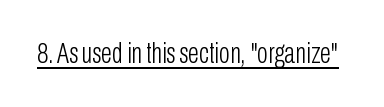
Q: Is the text bold? A: No.
Q: Is the text italic (slanted)? A: No, it is upright.
Q: Is the typeface a serif or a sans-serif typeface? A: Sans-serif.
Q: Is the text underlined? A: Yes.
Q: Is the spacing between letters normal or unusually wide? A: Normal.
Q: Width (condensed, normal, or wide)? A: Condensed.
Q: Stroke contrast? A: Low.
Q: x-height? A: Medium.
Q: Monospaced? A: No.
